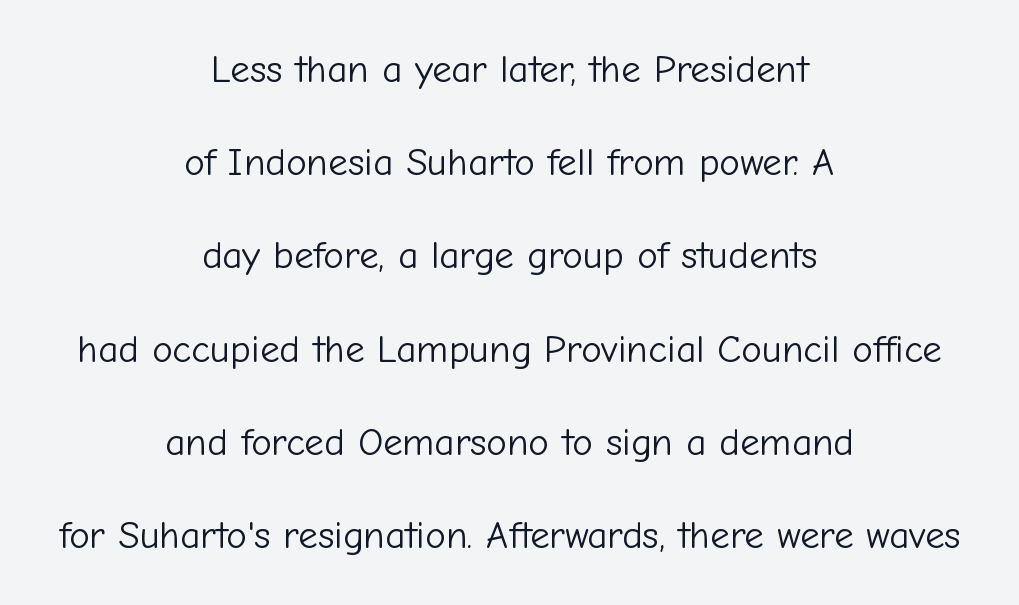
Q: Is the text bold? A: No.
Q: Is the text italic (slanted)? A: No, it is upright.
Q: Is the typeface a serif or a sans-serif typeface? A: Sans-serif.
Q: Is the text underlined? A: No.
Q: How is the paragraph aligned? A: Centered.
Q: Is the spacing between letters normal or unusually wide? A: Normal.
Q: Is the spacing between lines tight, normal or loose? A: Loose.
Q: Width (condensed, normal, or wide)? A: Normal.
Q: Stroke contrast? A: Low.
Q: x-height? A: Medium.
Q: Monospaced? A: No.
